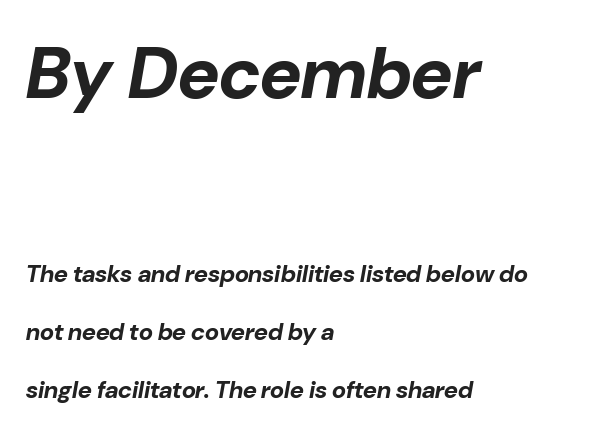
{"italic": "yes", "lean": "right", "slant_degrees": 10, "bold": "yes", "weight": "bold", "width": "normal", "stroke_contrast": "low", "x_height": "medium", "monospaced": "no", "underline": "no", "align": "left", "line_spacing": "loose", "line_spacing_ratio": 2.42, "letter_spacing": "normal", "letter_spacing_em": 0.0, "larger_block": "first", "size_ratio": 3.0, "glyph_px": 72}
